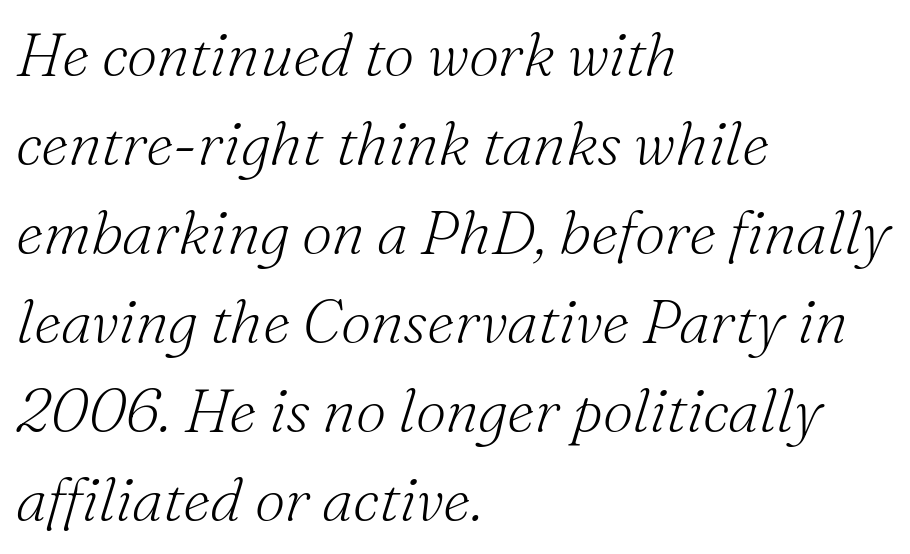
The strip under each line holds only bare page. Small tapered or slab feet sit at the stroke ends, so this counts as serif. The vertical gap from one line to the next is medium. Characters are canted at an angle relative to the baseline's perpendicular.
